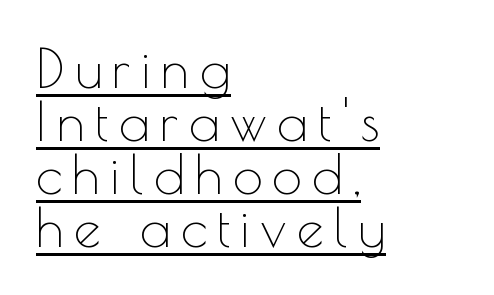
Q: Is the text bold? A: No.
Q: Is the text italic (slanted)? A: No, it is upright.
Q: Is the typeface a serif or a sans-serif typeface? A: Sans-serif.
Q: Is the text underlined? A: Yes.
Q: How is the paragraph aligned? A: Left-aligned.
Q: Is the spacing between lines tight, normal or loose? A: Tight.
Q: Width (condensed, normal, or wide)? A: Normal.
Q: x-height? A: Small.
Q: Monospaced? A: No.
